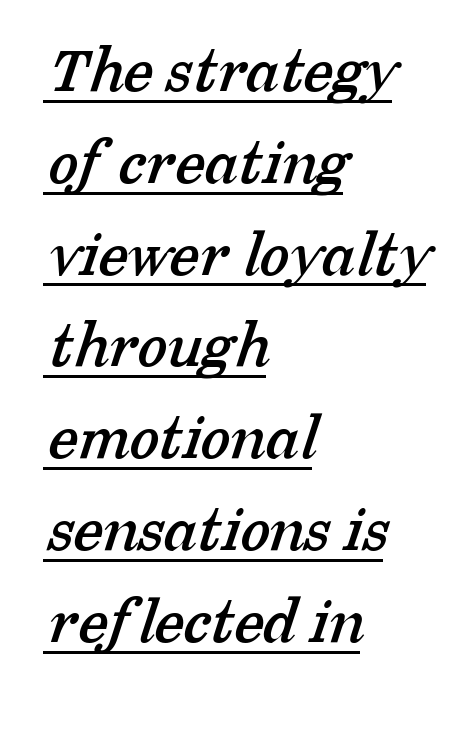
{"serif": "yes", "width": "normal", "stroke_contrast": "low", "x_height": "medium", "monospaced": "no", "underline": "yes", "align": "left", "line_spacing": "normal", "line_spacing_ratio": 1.35, "letter_spacing": "normal", "letter_spacing_em": 0.0, "glyph_px": 68}
